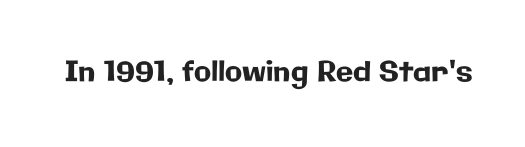
{"serif": "no", "italic": "no", "width": "normal", "stroke_contrast": "low", "x_height": "medium", "monospaced": "no", "underline": "no", "letter_spacing": "normal", "letter_spacing_em": 0.0, "glyph_px": 28}
